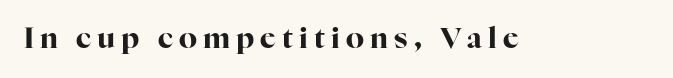
The image shows 29 px bold serif type, upright; set unusually wide letter spacing (+0.21 em), not underlined; high stroke contrast and a medium x-height.
